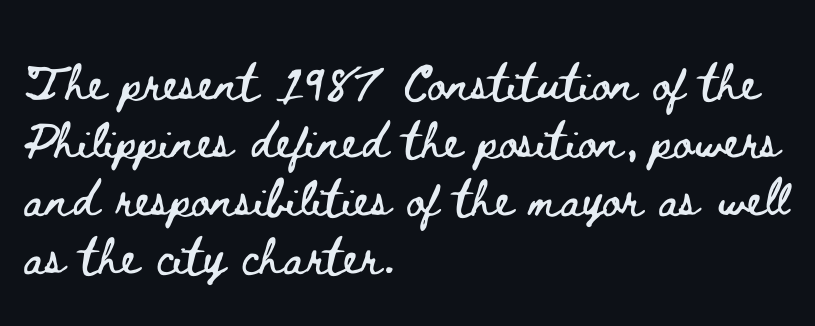
Letter spacing: default. Does the copy run flush right? No — it runs flush left. Underlining? Definitely not there. These lines are rendered in a variable-pitch font.
